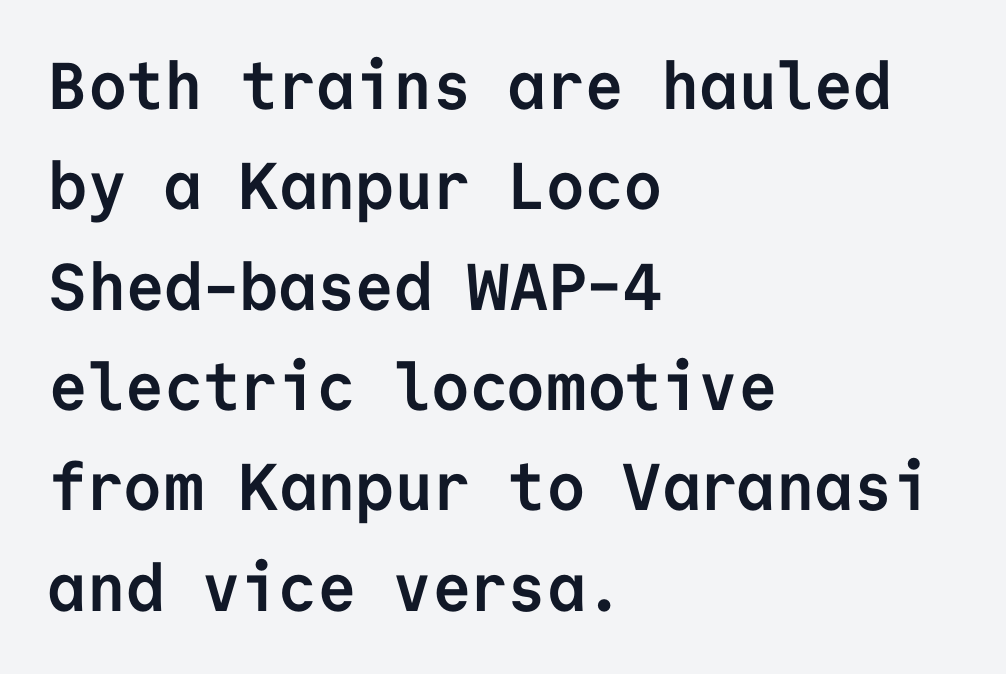
Q: Is the text bold? A: Yes.
Q: Is the text italic (slanted)? A: No, it is upright.
Q: Is the typeface a serif or a sans-serif typeface? A: Sans-serif.
Q: Is the text underlined? A: No.
Q: How is the paragraph aligned? A: Left-aligned.
Q: Is the spacing between letters normal or unusually wide? A: Normal.
Q: Is the spacing between lines tight, normal or loose? A: Normal.
Q: Width (condensed, normal, or wide)? A: Normal.
Q: Stroke contrast? A: Low.
Q: x-height? A: Medium.
Q: Monospaced? A: Yes.
